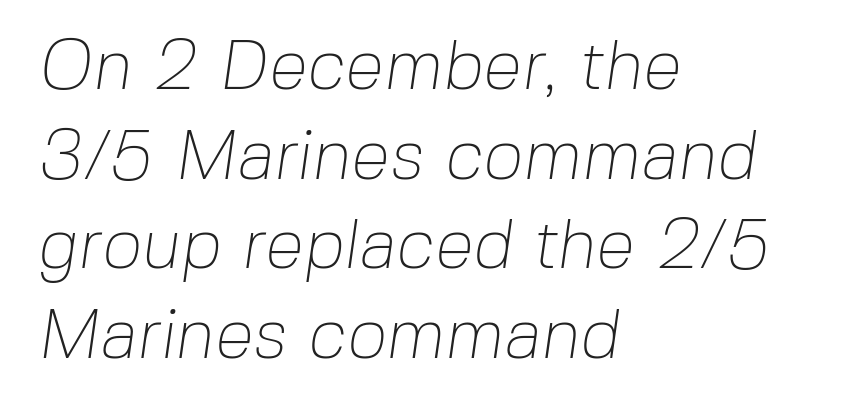
Compared with typical paragraphs, the rows here are spaced about the same. A clean baseline with only descenders dipping below it. The designer went with a sans here, leaving each stem footless. Students, note that the glyphs here touch the page at normal intervals. The face used here is proportionally spaced, like ordinary book or web type. A student would call this left alignment; a typographer would say flush left, rag right.
